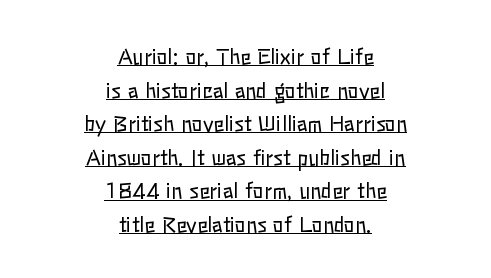
Is there much room between lines? A standard amount, neither cramped nor airy. In terms of letterspacing, this is plain default setting. Centered paragraph, ragged on both sides. Stroke mass is kept to a normal reading level or below.
